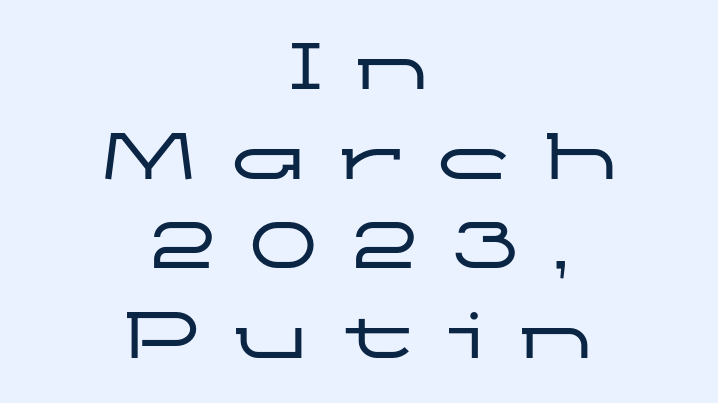
The image shows 76 px wide sans-serif type, upright; set centered, line spacing 1.18x, unusually wide letter spacing (+0.43 em), not underlined; low stroke contrast and a medium x-height.
